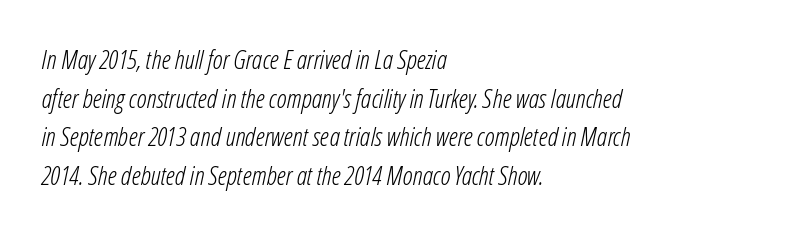
The image shows 26 px text type, italic (leaning right); set left-aligned, normal line spacing (1.49x), normal letter spacing, not underlined.
